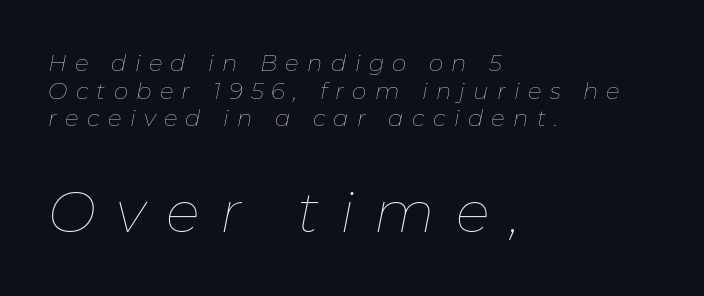
The image shows 57 px thin type, italic (leaning right); set left-aligned, line spacing 1.2x, unusually wide letter spacing (+0.36 em), not underlined; the second (bottom) block is 2.48x larger; low stroke contrast and a medium x-height.
